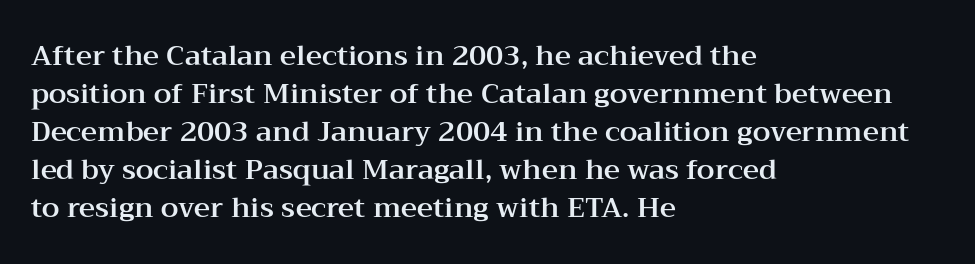
Q: Is the text italic (slanted)? A: No, it is upright.
Q: Is the typeface a serif or a sans-serif typeface? A: Serif.
Q: Is the text underlined? A: No.
Q: How is the paragraph aligned? A: Left-aligned.
Q: Is the spacing between letters normal or unusually wide? A: Normal.
Q: Is the spacing between lines tight, normal or loose? A: Normal.
Q: Width (condensed, normal, or wide)? A: Wide.
Q: Stroke contrast? A: Medium.
Q: x-height? A: Medium.
Q: Monospaced? A: No.
